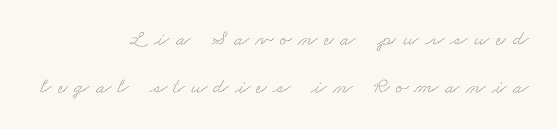
Q: Is the text underlined? A: No.
Q: How is the paragraph aligned? A: Right-aligned.
Q: Is the spacing between letters normal or unusually wide? A: Unusually wide.
Q: Is the spacing between lines tight, normal or loose? A: Loose.
